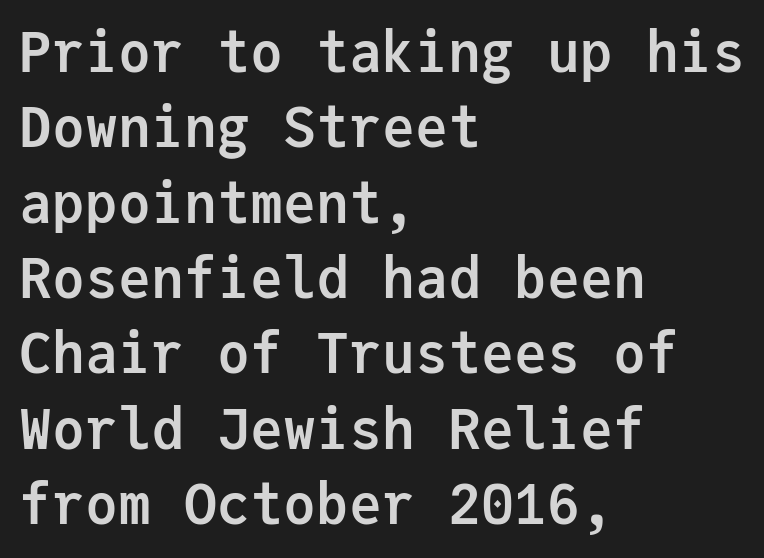
Thick stems and heavy bowls — unmistakably bold. Unmarked baselines from the first word to the last. In terms of posture, this sample is upright. Tracking value appears to be zero — textbook default spacing.
